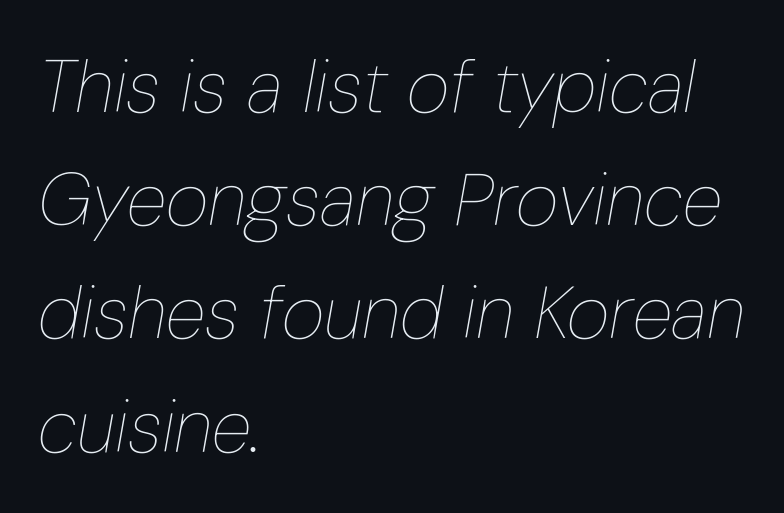
The image shows 74 px thin, condensed type, italic (leaning right); set left-aligned, normal line spacing (1.53x), normal letter spacing, not underlined; low stroke contrast and a medium x-height.
